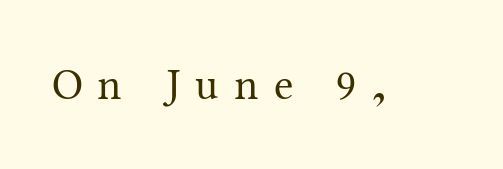
{"serif": "yes", "italic": "no", "bold": "no", "weight": "regular", "width": "normal", "stroke_contrast": "medium", "x_height": "medium", "monospaced": "no", "underline": "no", "letter_spacing": "wide", "letter_spacing_em": 0.34, "glyph_px": 44}
